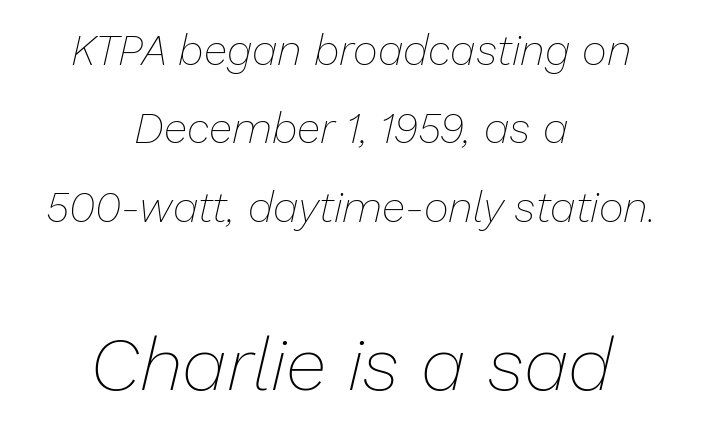
The image shows 75 px thin type, italic (leaning right); set centered, line spacing 1.82x, normal letter spacing, not underlined; the second (bottom) block is 1.74x larger; low stroke contrast and a medium x-height.
